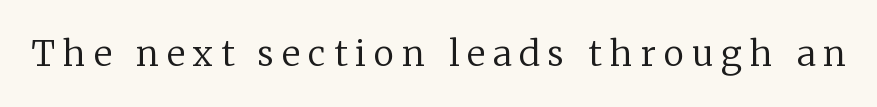
Q: Is the text bold? A: No.
Q: Is the text italic (slanted)? A: No, it is upright.
Q: Is the typeface a serif or a sans-serif typeface? A: Serif.
Q: Is the text underlined? A: No.
Q: Is the spacing between letters normal or unusually wide? A: Unusually wide.
Q: Width (condensed, normal, or wide)? A: Normal.
Q: Stroke contrast? A: Low.
Q: x-height? A: Medium.
Q: Monospaced? A: No.
